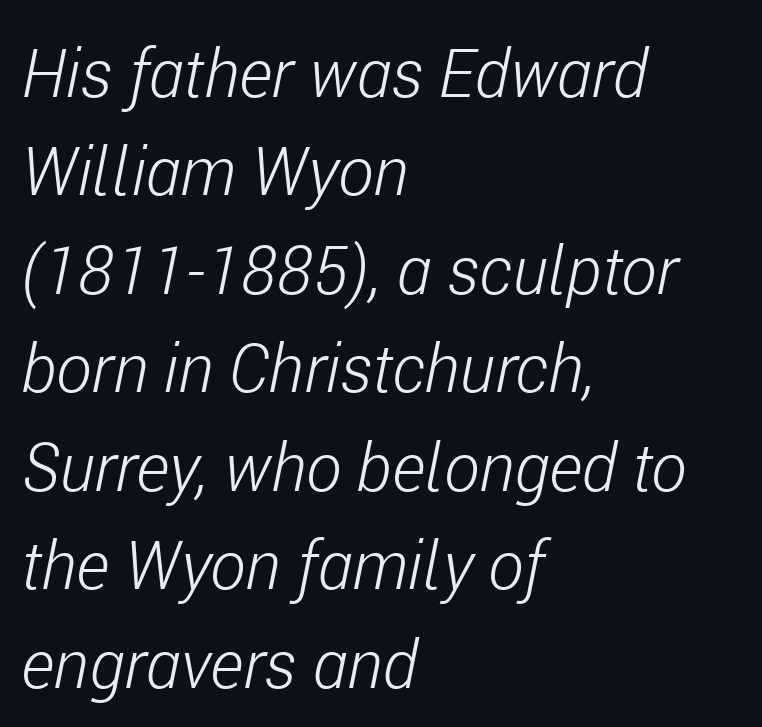
The image shows 67 px light, condensed type, italic (leaning right); set left-aligned, normal line spacing (1.47x), normal letter spacing, not underlined; low stroke contrast and a medium x-height.
